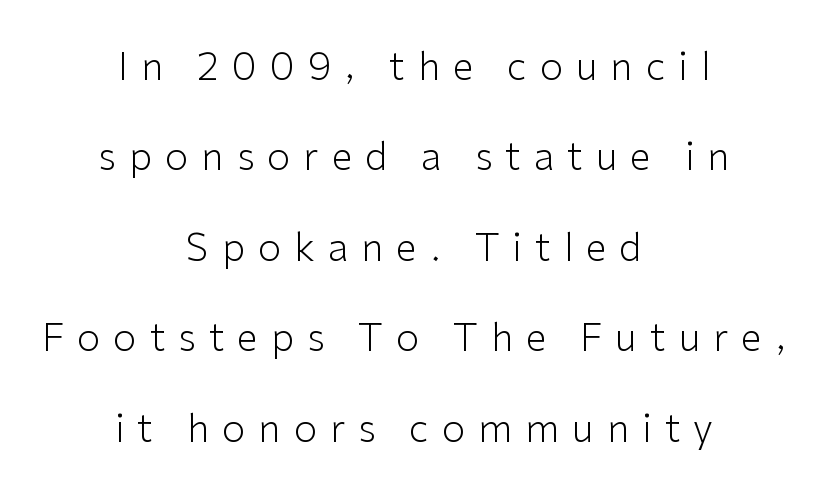
The image shows 38 px light sans-serif type, upright; set centered, loose line spacing (2.38x), unusually wide letter spacing (+0.34 em), not underlined; low stroke contrast and a medium x-height.
